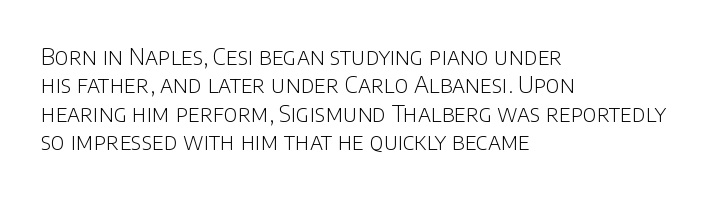
The image shows 23 px text type, upright; set left-aligned, line spacing 1.23x, normal letter spacing, not underlined.
